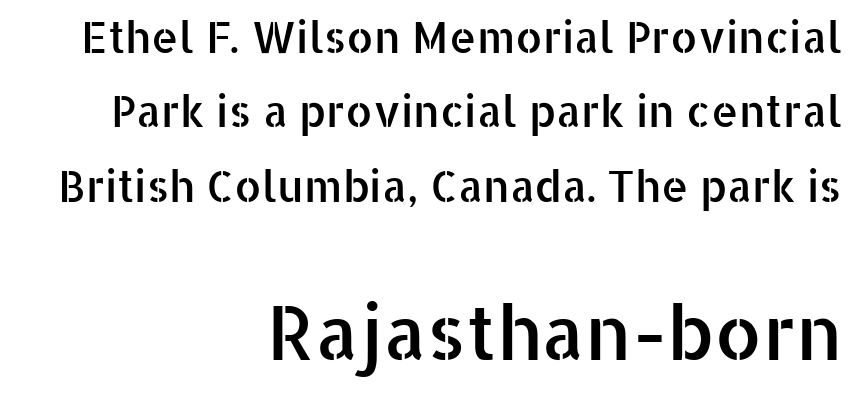
Notice how the passage keeps a crisp vertical edge on the right only. No italicization has been applied; the sample stays upright. The designer gave the closing block more size than the opening block. The space directly below the letters is spotless. How are the letters spaced? Ordinarily, with no added tracking. Each letter's strokes conclude bluntly, with no projecting serifs.
